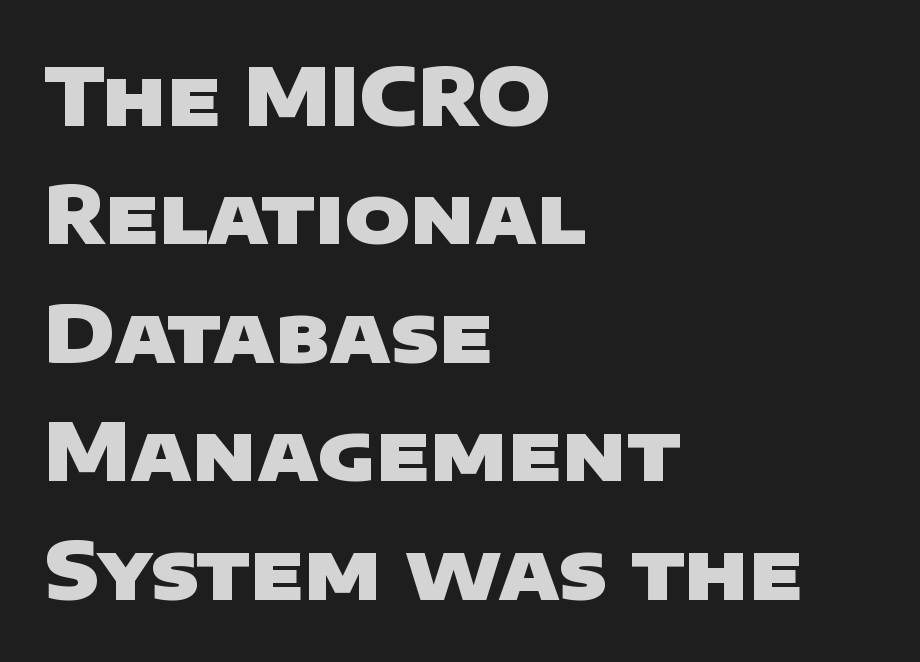
Lines of text with bare space underneath. Proportional: the letters do not fall into vertical columns. The sample has been set heavy, in full bold. A typesetter would label this face a sans. Every row of glyphs begins at an identical x-position on the left. The horizontal fit of the characters is conventional and even.
